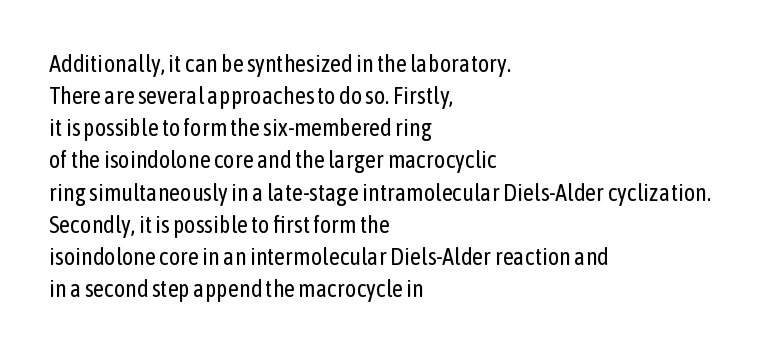
The strip under each line holds only bare page. You could call the tracking neutral — neither tight nor loose. Where is the straight margin? On the left. Upright lettering throughout. The weight tops out at a normal text grade.
